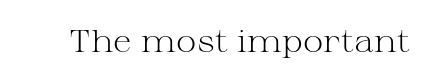
This reads as an unemphasized weight, regular at the heaviest. Decoration check: the copy has no underline. The axis of the letterforms is exactly vertical. You could not count columns in this text — the font is proportionally spaced.
